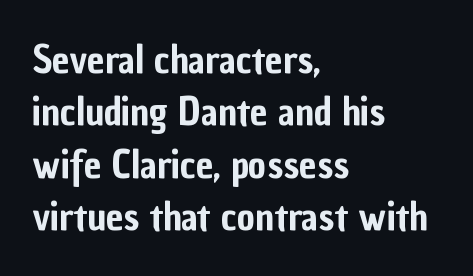
The image shows 39 px condensed sans-serif type, upright; set left-aligned, normal line spacing (1.34x), normal letter spacing, not underlined; low stroke contrast and a medium x-height.
